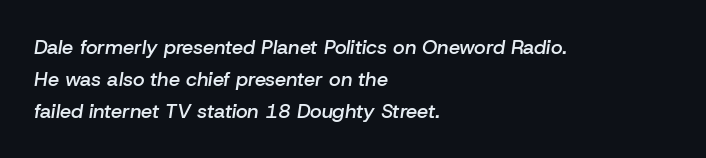
The sample has been set in demibold, a notch under bold. Interline gaps are of average width in this sample. Leftover space on each line is placed entirely after the last word. The axis of the letterforms is tilted away from vertical.
